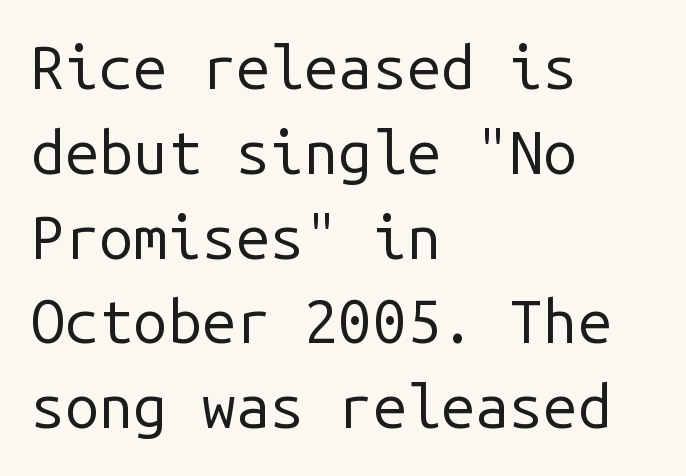
Q: Is the text bold? A: No.
Q: Is the text italic (slanted)? A: No, it is upright.
Q: Is the typeface a serif or a sans-serif typeface? A: Sans-serif.
Q: Is the text underlined? A: No.
Q: How is the paragraph aligned? A: Left-aligned.
Q: Is the spacing between letters normal or unusually wide? A: Normal.
Q: Is the spacing between lines tight, normal or loose? A: Normal.
Q: Width (condensed, normal, or wide)? A: Normal.
Q: Stroke contrast? A: Low.
Q: x-height? A: Medium.
Q: Monospaced? A: Yes.
